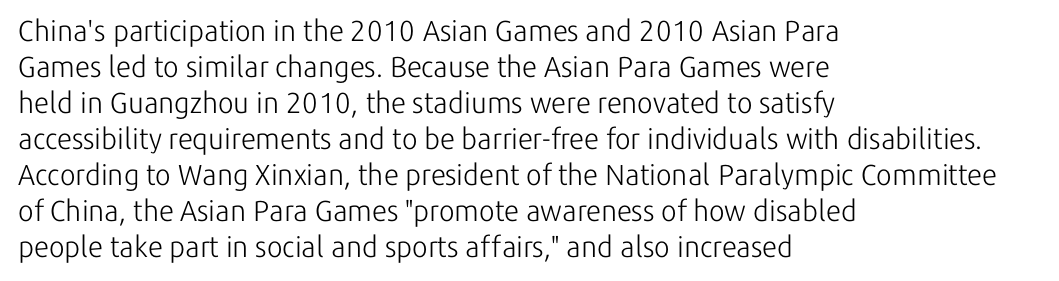
Q: Is the text bold? A: No.
Q: Is the text italic (slanted)? A: No, it is upright.
Q: Is the typeface a serif or a sans-serif typeface? A: Sans-serif.
Q: Is the text underlined? A: No.
Q: How is the paragraph aligned? A: Left-aligned.
Q: Is the spacing between letters normal or unusually wide? A: Normal.
Q: Width (condensed, normal, or wide)? A: Normal.
Q: Stroke contrast? A: Low.
Q: x-height? A: Medium.
Q: Monospaced? A: No.
